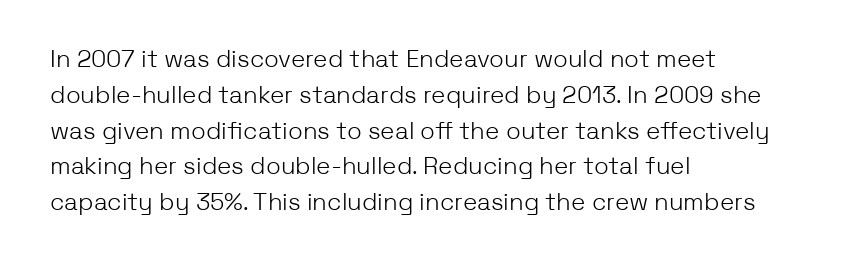
{"italic": "no", "bold": "no", "underline": "no", "align": "left", "line_spacing": "normal", "line_spacing_ratio": 1.49, "letter_spacing": "normal", "letter_spacing_em": 0.0, "glyph_px": 24}
